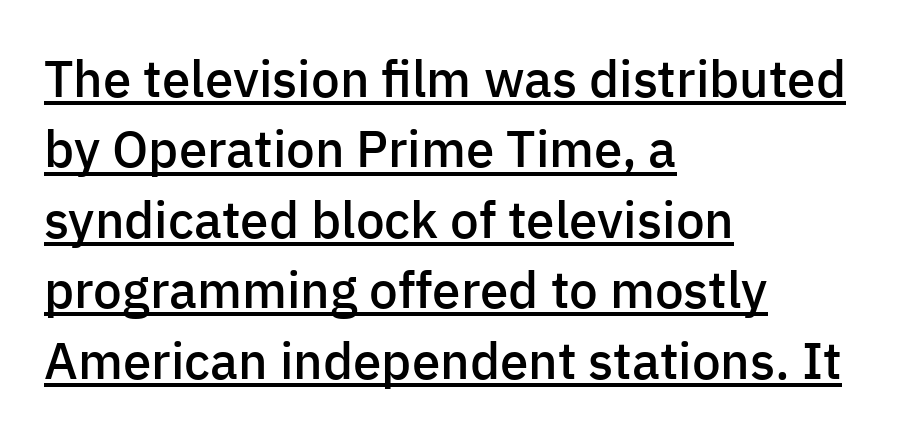
The image shows 51 px semibold sans-serif type, upright; set left-aligned, normal line spacing (1.38x), normal letter spacing, underlined; low stroke contrast and a medium x-height.
